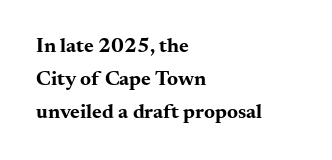
Q: Is the text bold? A: Yes.
Q: Is the text italic (slanted)? A: No, it is upright.
Q: Is the text underlined? A: No.
Q: How is the paragraph aligned? A: Left-aligned.
Q: Is the spacing between letters normal or unusually wide? A: Normal.
Q: Is the spacing between lines tight, normal or loose? A: Normal.
